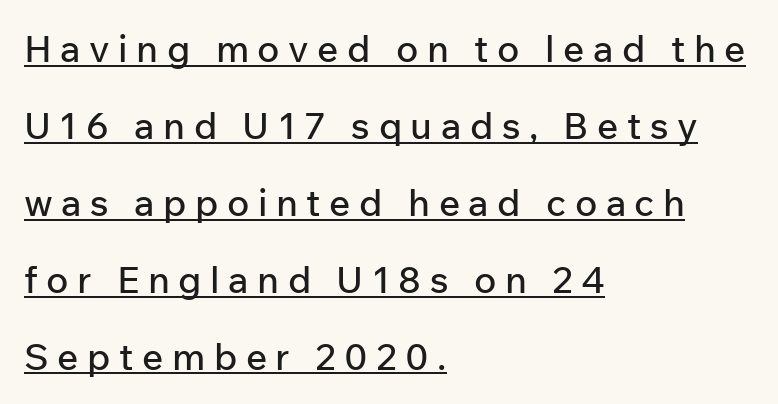
Q: Is the text italic (slanted)? A: No, it is upright.
Q: Is the typeface a serif or a sans-serif typeface? A: Sans-serif.
Q: Is the text underlined? A: Yes.
Q: How is the paragraph aligned? A: Left-aligned.
Q: Is the spacing between letters normal or unusually wide? A: Unusually wide.
Q: Is the spacing between lines tight, normal or loose? A: Loose.
Q: Width (condensed, normal, or wide)? A: Normal.
Q: Stroke contrast? A: Low.
Q: x-height? A: Medium.
Q: Monospaced? A: No.
